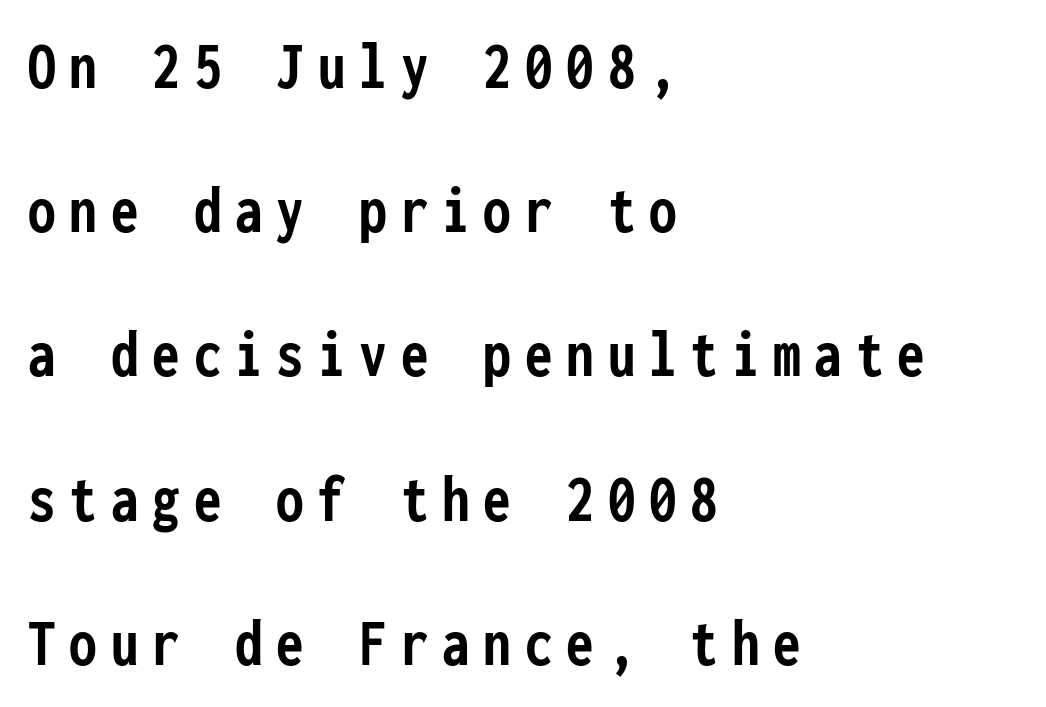
Do the characters align in a grid? Yes, the font is monospaced. Typesetter's note: full bold, strokes at maximum text heaviness. Reading down the column, the eye jumps a long way to each next line. Honestly, the letter spacing is so wide it's the main thing you notice. Type style note: lacks serifs. The area under the type is left untouched.
